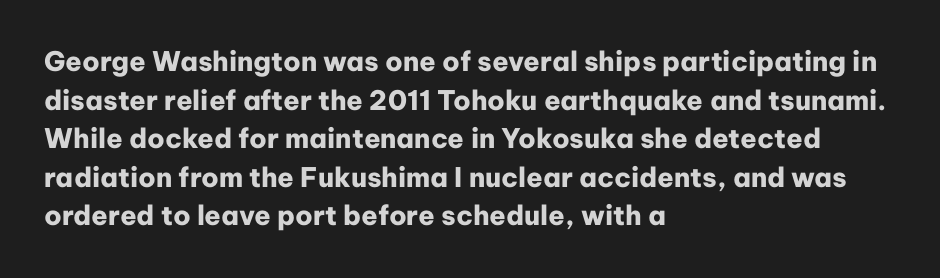
Q: Is the text bold? A: Yes.
Q: Is the text italic (slanted)? A: No, it is upright.
Q: Is the text underlined? A: No.
Q: How is the paragraph aligned? A: Left-aligned.
Q: Is the spacing between letters normal or unusually wide? A: Normal.
Q: Is the spacing between lines tight, normal or loose? A: Normal.
